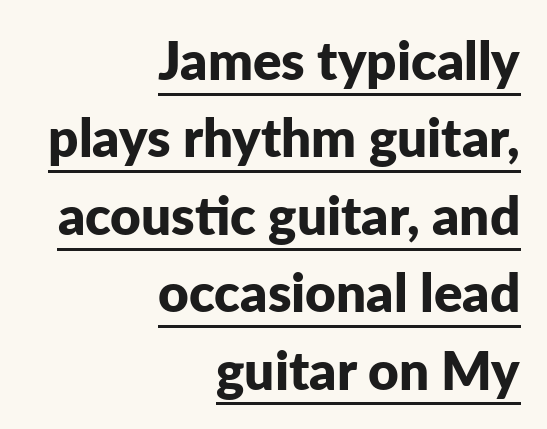
A typesetter would call this proportional, since set widths differ per character. These lines sit exactly where default settings would place them. Here the glyphs are tracked normally, forming tight word shapes. The lines are quadded right.
